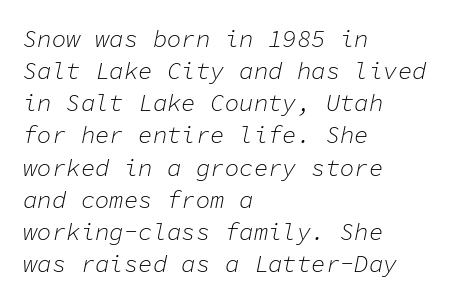
Nothing unusual about the tracking: characters are spaced as the font intends. Is there much room between lines? A standard amount, neither cramped nor airy. Rule under the text: the space is simply empty. No chunkiness to these letters — they're not bold. All the whitespace from short lines collects on the right. The specimen reads as italic at a glance.
